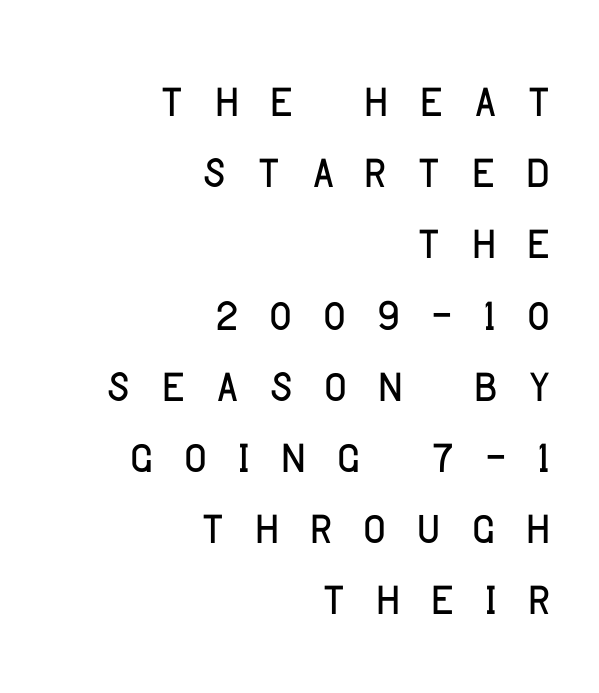
The image shows 63 px light sans-serif type, upright; set right-aligned, tight line spacing (1.13x), unusually wide letter spacing (+0.4 em), not underlined; low stroke contrast and a large x-height.
